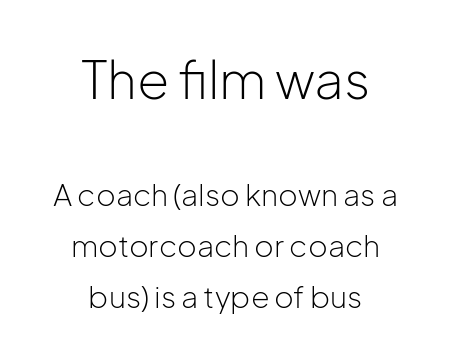
{"serif": "no", "italic": "no", "bold": "no", "weight": "light", "width": "normal", "stroke_contrast": "low", "x_height": "medium", "monospaced": "no", "underline": "no", "align": "center", "line_spacing": "normal", "line_spacing_ratio": 1.69, "letter_spacing": "normal", "letter_spacing_em": 0.0, "larger_block": "first", "size_ratio": 1.73, "glyph_px": 52}
